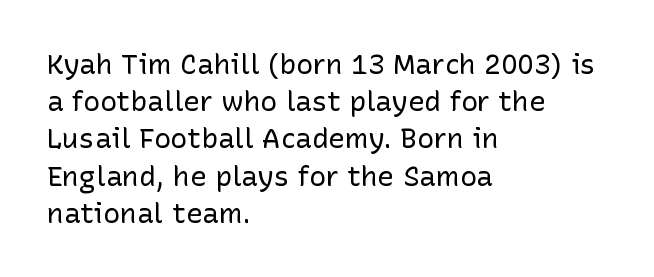
Descender tails drop into unmarked territory. Check where the strokes stop: nothing finishes them off — pure sans. Think of a printed novel: that variable character pitch is what you see here. The typography opts for an upright posture over an oblique one.
